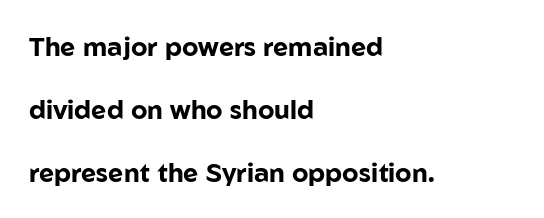
A typesetter would mark this as roman, not italic. What stands out about the letter spacing? Nothing — it is the standard amount. Is the block centered? No — it sits flush against the left margin. Only glyphs here, with clear space below each row. Whoever set this chose breathing room over compactness in the vertical rhythm. Notice how thick the strokes are: this is what a full bold looks like.
